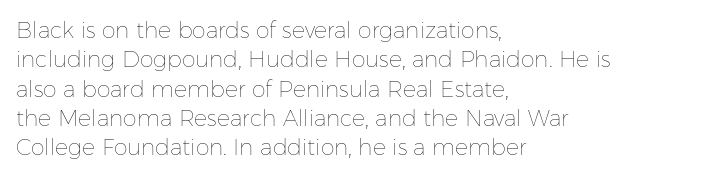
{"italic": "no", "bold": "no", "underline": "no", "align": "left", "line_spacing": "normal", "line_spacing_ratio": 1.33, "letter_spacing": "normal", "letter_spacing_em": 0.0, "glyph_px": 22}
